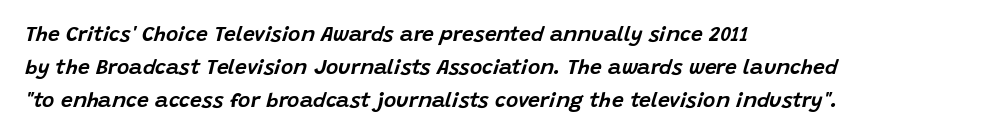
Each line starts at the same left margin while the right side varies. A typesetter would call this zero additional tracking. The font's italic variant was chosen for this text. Descenders are the only things crossing below the line. These lines sit exactly where default settings would place them.
